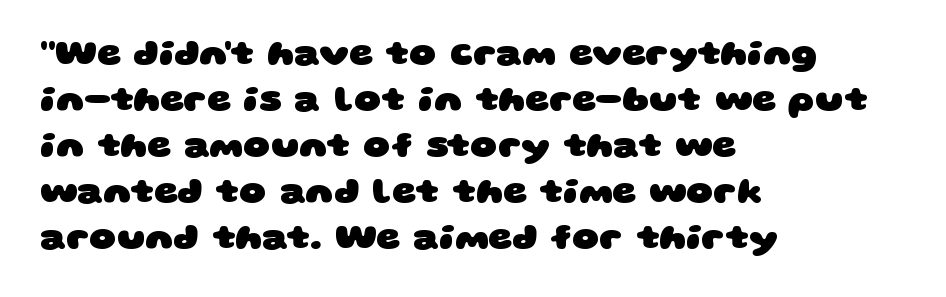
Q: Is the text bold? A: Yes.
Q: Is the typeface a serif or a sans-serif typeface? A: Sans-serif.
Q: Is the text underlined? A: No.
Q: How is the paragraph aligned? A: Left-aligned.
Q: Is the spacing between letters normal or unusually wide? A: Normal.
Q: Width (condensed, normal, or wide)? A: Wide.
Q: Stroke contrast? A: Low.
Q: x-height? A: Large.
Q: Monospaced? A: No.
